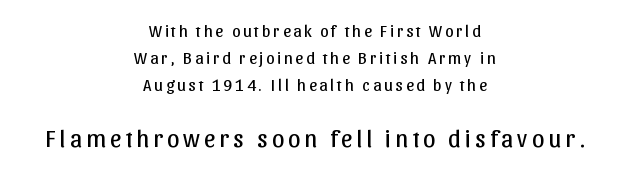
Q: Is the text bold? A: No.
Q: Is the text italic (slanted)? A: No, it is upright.
Q: Is the text underlined? A: No.
Q: How is the paragraph aligned? A: Centered.
Q: Is the spacing between lines tight, normal or loose? A: Normal.
Q: Which block of text is set in a larger size, the first (top) or the second (bottom)? A: The second (bottom) one.
